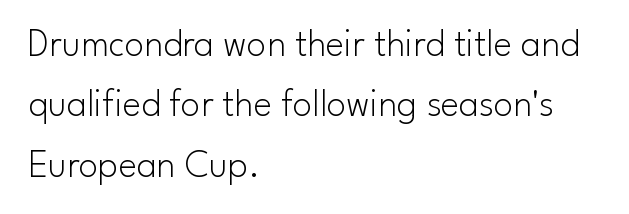
The image shows 39 px light sans-serif type, upright; set left-aligned, normal line spacing (1.55x), normal letter spacing, not underlined; low stroke contrast and a small x-height.
